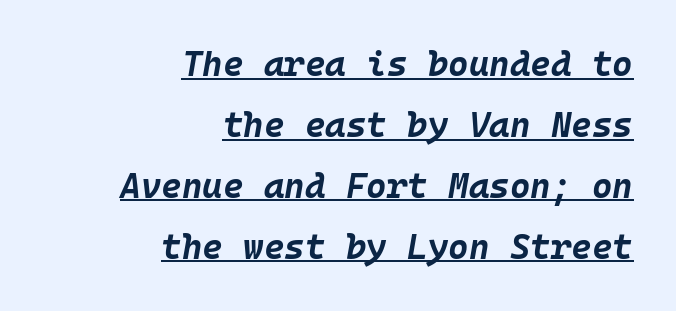
Do the characters align in a grid? Yes, the font is monospaced. The passage shown has conventional tracking throughout. Slant detected: the letters are inclined. Right-aligned paragraph, ragged on the left. Strokes here are thick enough to call this a true bold.
